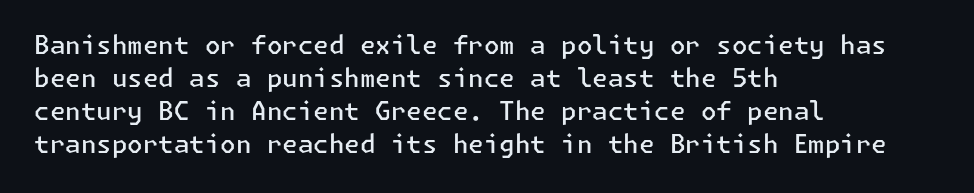
Is the letter spacing exaggerated? No — it looks like the ordinary default. The text block is weighted toward the left margin, trailing off unevenly rightward. Anything drawn beneath the words? Only blank space. The passage shown stacks its lines at a standard gap.
